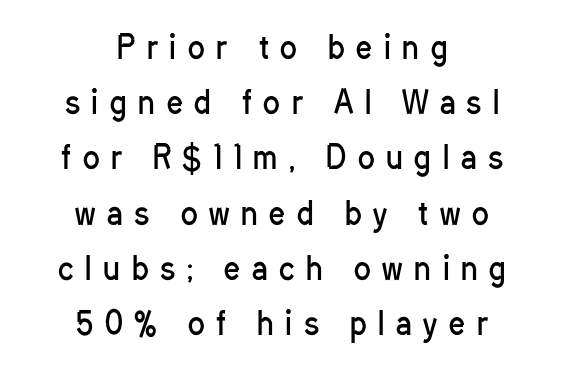
The image shows 31 px regular-weight, condensed sans-serif type, upright; set centered, line spacing 1.78x, unusually wide letter spacing (+0.38 em), not underlined; low stroke contrast and a medium x-height.
